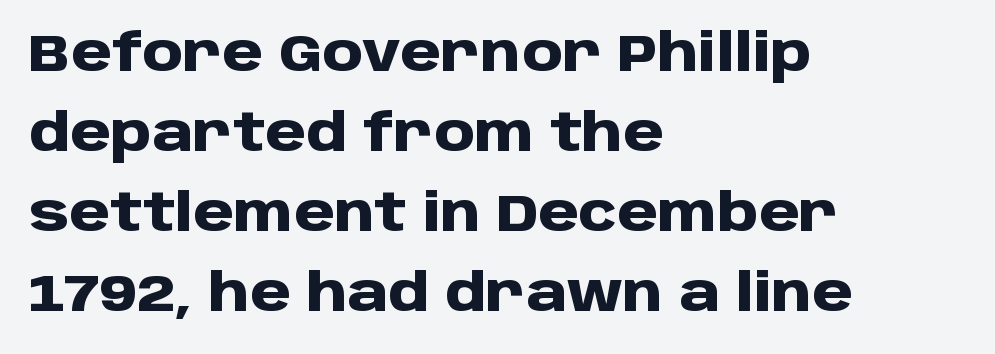
Heavy-handed strokes throughout: this text is bold. The specimen reads as upright at a glance. The passage shown is typed in a proportional face where columns would drift. The area under the type is left untouched.
